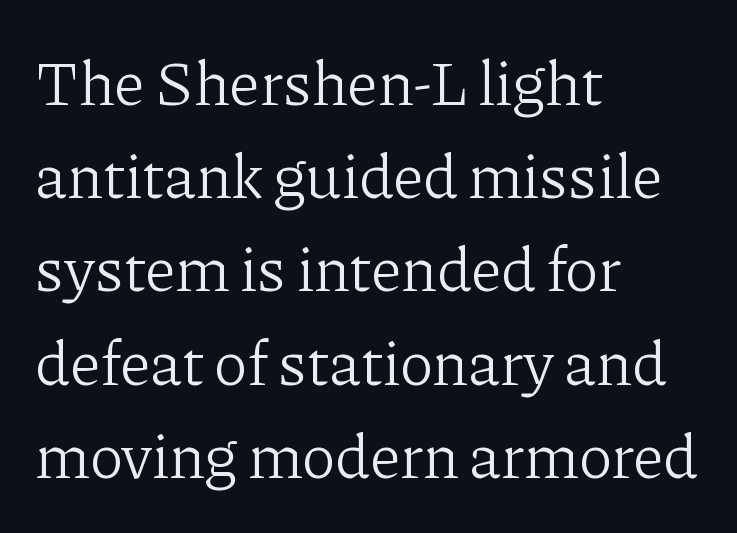
{"serif": "yes", "italic": "no", "bold": "no", "weight": "light", "width": "normal", "stroke_contrast": "low", "x_height": "medium", "monospaced": "no", "underline": "no", "align": "left", "line_spacing": "normal", "line_spacing_ratio": 1.48, "letter_spacing": "normal", "letter_spacing_em": 0.0, "glyph_px": 63}
